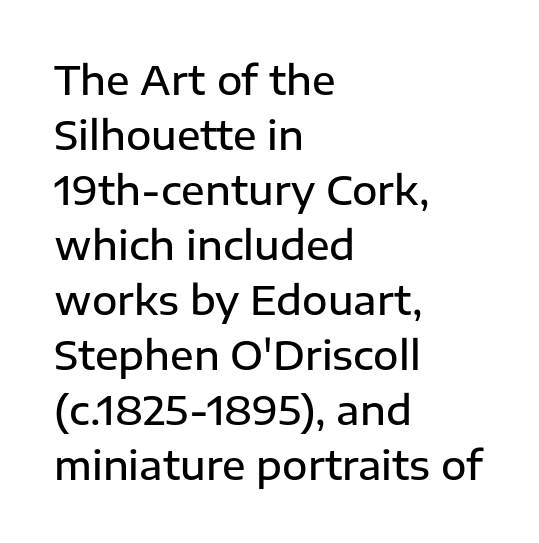
Type style note: lacks serifs. Tracking value appears to be zero — textbook default spacing. This is the regular roman posture of the typeface. Here the designer chose a conventional face with non-uniform glyph widths. Is there much room between lines? A standard amount, neither cramped nor airy. Every letter is mildly thick-stroked: semibold rather than bold.
